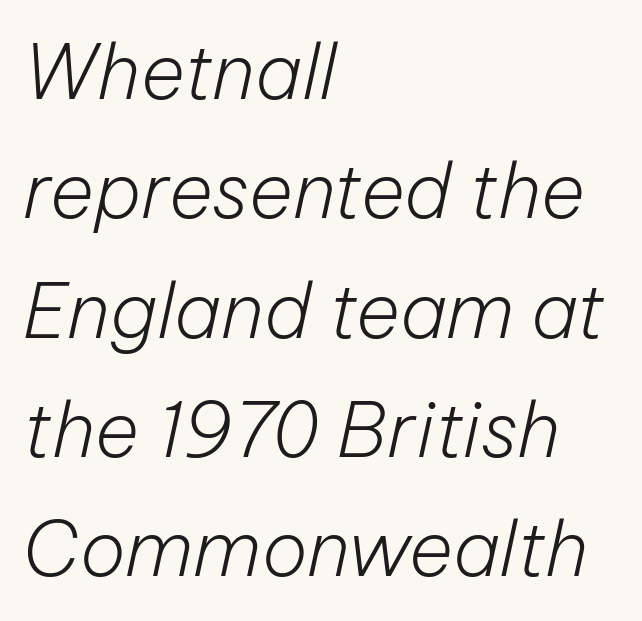
On a weight scale, this lands at 450 or below. The face used here is rendered with its standard letterfit. These lines are set flush left with a ragged right edge. Quick note: italic. Note the varied advance widths — an 'i' is clearly narrower than an 'm'. Each new line begins a customary step beneath the previous one.
